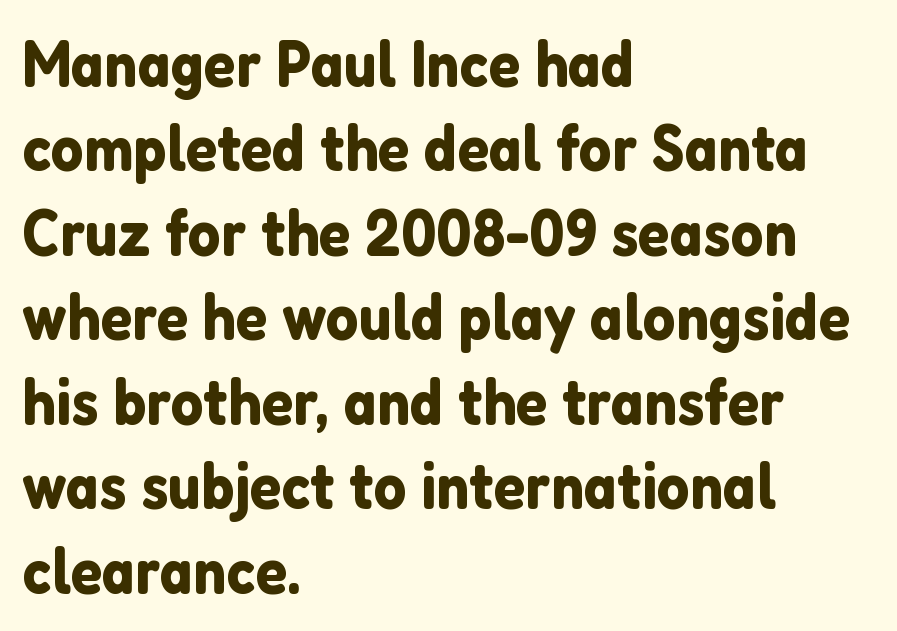
The image shows 65 px sans-serif type, upright; set left-aligned, normal line spacing (1.3x), normal letter spacing, not underlined; low stroke contrast and a medium x-height.
